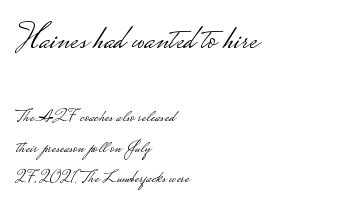
Q: Is the text bold? A: No.
Q: Is the text italic (slanted)? A: Yes.
Q: Is the typeface a serif or a sans-serif typeface? A: Sans-serif.
Q: Is the text underlined? A: No.
Q: How is the paragraph aligned? A: Left-aligned.
Q: Is the spacing between letters normal or unusually wide? A: Normal.
Q: Which block of text is set in a larger size, the first (top) or the second (bottom)? A: The first (top) one.
Q: Width (condensed, normal, or wide)? A: Wide.
Q: Stroke contrast? A: Low.
Q: Monospaced? A: No.
